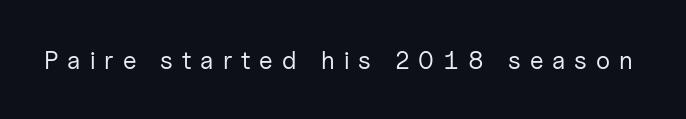
The specimen reads as upright at a glance. Plain, unruled lines of type. Each word looks stretched out because of the extra space between its letters. The typesetting does not lean heavy: it is not bold.
